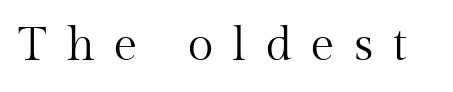
Q: Is the text bold? A: No.
Q: Is the text italic (slanted)? A: No, it is upright.
Q: Is the typeface a serif or a sans-serif typeface? A: Serif.
Q: Is the text underlined? A: No.
Q: Is the spacing between letters normal or unusually wide? A: Unusually wide.
Q: Width (condensed, normal, or wide)? A: Normal.
Q: Stroke contrast? A: Medium.
Q: x-height? A: Medium.
Q: Monospaced? A: No.
